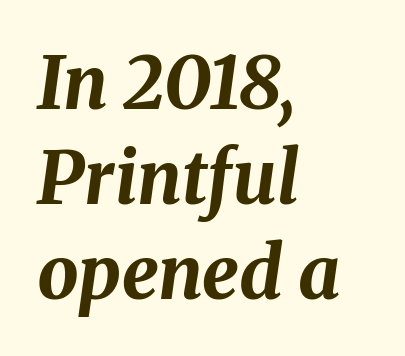
The image shows 73 px bold type, italic (leaning right); set left-aligned, normal line spacing (1.3x), normal letter spacing, not underlined; medium stroke contrast and a medium x-height.
